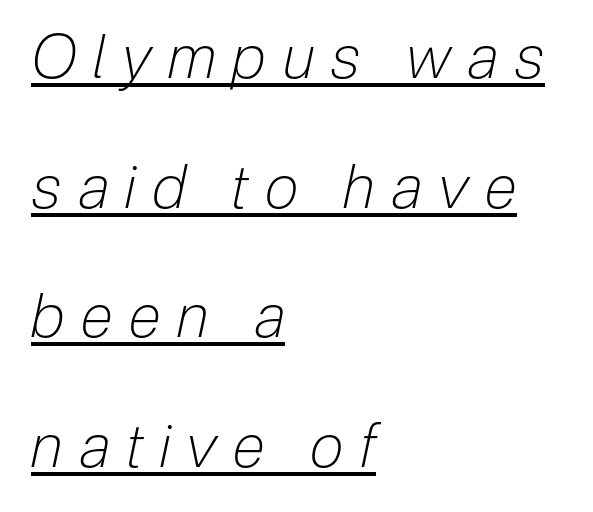
{"italic": "yes", "lean": "right", "slant_degrees": 12, "bold": "no", "weight": "light", "width": "condensed", "stroke_contrast": "low", "x_height": "medium", "monospaced": "no", "underline": "yes", "align": "left", "line_spacing": "loose", "line_spacing_ratio": 2.16, "letter_spacing": "wide", "letter_spacing_em": 0.28, "glyph_px": 60}
